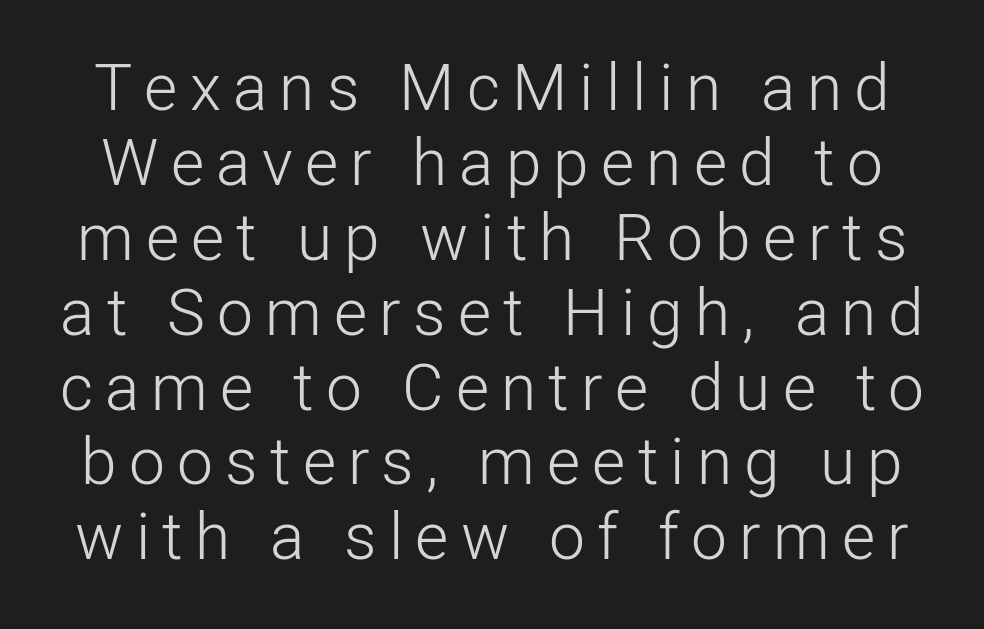
Rule under the text: the space is simply empty. Stems here are at most as thick as an everyday book face. The rendering uses natural spacing where letterforms have individual widths. Style check: upright. Grotesque or geometric, the face here clearly has no serifs.
